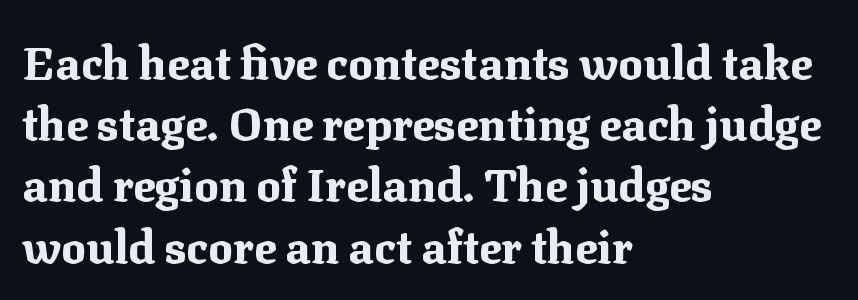
Look at the bottom of the vertical strokes: they flare into serifs here. These words are printed bold, with thick strokes throughout. The rendering uses a moderate line-height, typical for paragraphs. Is this a fixed-width face? No — the glyphs have proportional, varying widths. Words float on clear page, feet unadorned. Does the lettering tilt? It doesn't — this is upright.
